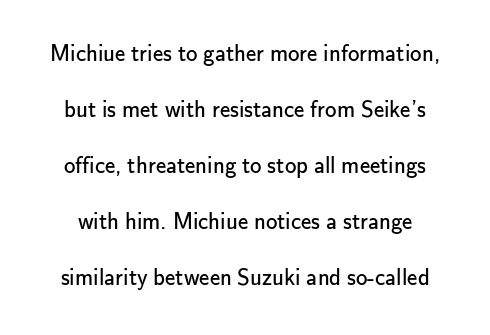
A light-to-regular cut is what we see here. Honestly, there is no underline to notice here at all. It's the straight-up-and-down kind of type. Between one letter and the next there's only the usual sliver of space. One glance says open: line gaps are wider than usual.
